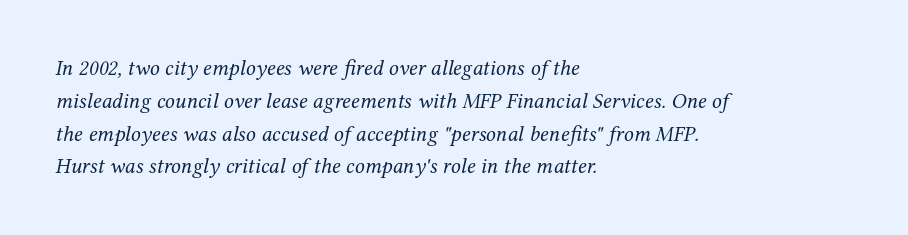
The image shows 22 px text type, italic (leaning right); set left-aligned, normal line spacing (1.49x), normal letter spacing, not underlined.
